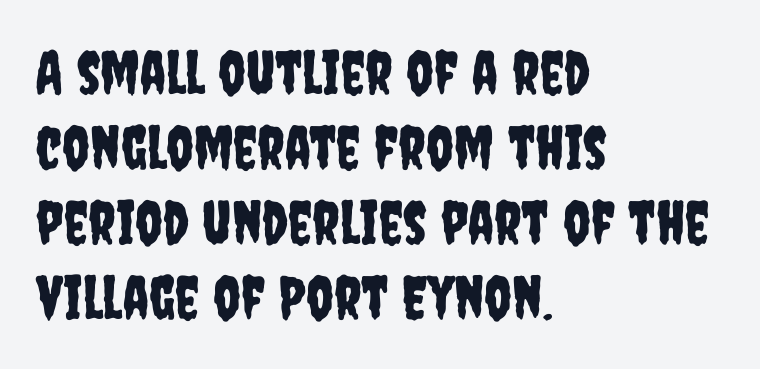
{"serif": "no", "italic": "no", "width": "condensed", "stroke_contrast": "low", "x_height": "large", "monospaced": "no", "underline": "no", "align": "left", "line_spacing": "normal", "line_spacing_ratio": 1.25, "letter_spacing": "normal", "letter_spacing_em": 0.0, "glyph_px": 60}
